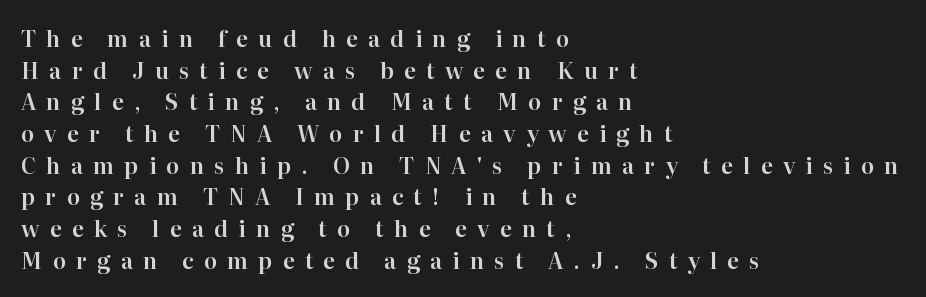
Q: Is the text italic (slanted)? A: No, it is upright.
Q: Is the text underlined? A: No.
Q: How is the paragraph aligned? A: Left-aligned.
Q: Is the spacing between letters normal or unusually wide? A: Unusually wide.
Q: Is the spacing between lines tight, normal or loose? A: Normal.
